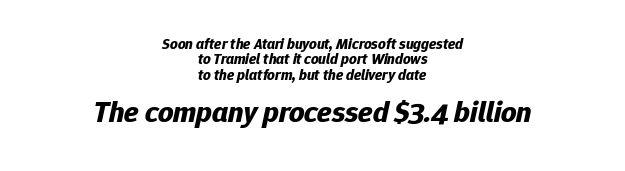
The image shows 30 px bold type, italic (leaning right); set centered, tight line spacing (1.03x), normal letter spacing, not underlined; the second (bottom) block is 2.0x larger; low stroke contrast and a medium x-height.
